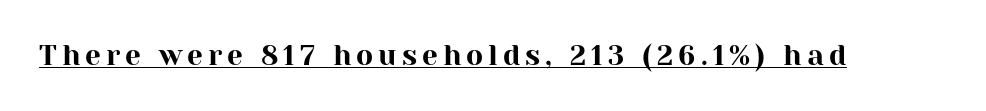
Q: Is the text italic (slanted)? A: No, it is upright.
Q: Is the typeface a serif or a sans-serif typeface? A: Serif.
Q: Is the text underlined? A: Yes.
Q: Width (condensed, normal, or wide)? A: Normal.
Q: Stroke contrast? A: High.
Q: x-height? A: Medium.
Q: Monospaced? A: No.
